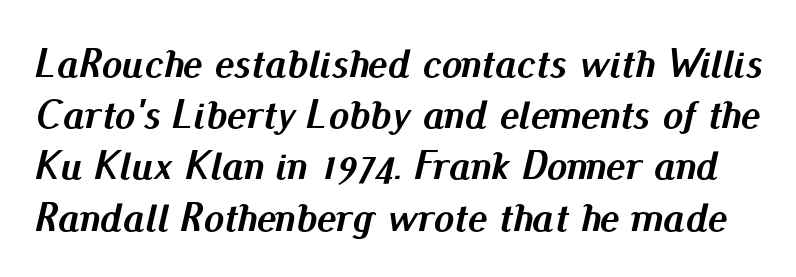
Its strokes are broad and dark, the hallmark of bold type. Letters rest on an invisible, unmarked baseline. Spacing verdict: proportional, widths tailored to each character. These lines sit exactly where default settings would place them.
